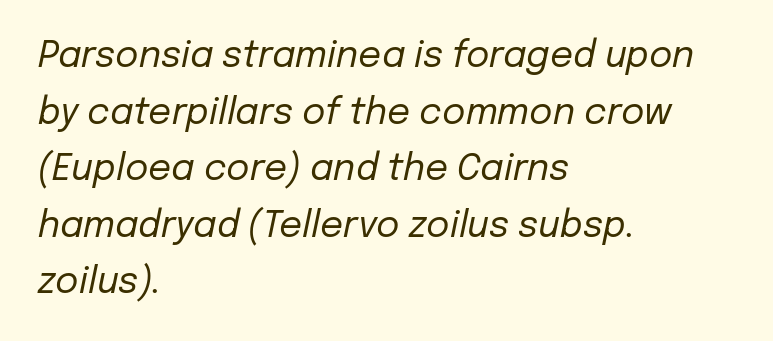
Letter spacing: default. The weight would be labelled regular, book, light, or lighter still. Posture: slanted. Which margin do the lines hug? The left one — the right edge is uneven. These lines are rendered in a variable-pitch font.
